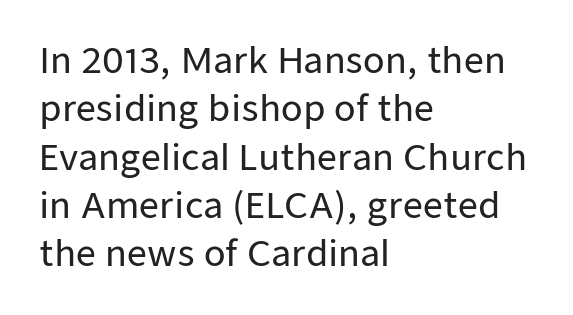
In terms of leading, this rendering sits right in the middle. Posture: vertical. Tracking value appears to be zero — textbook default spacing. Typeset ragged right — the left edge is the straight one. Underline: absent.
